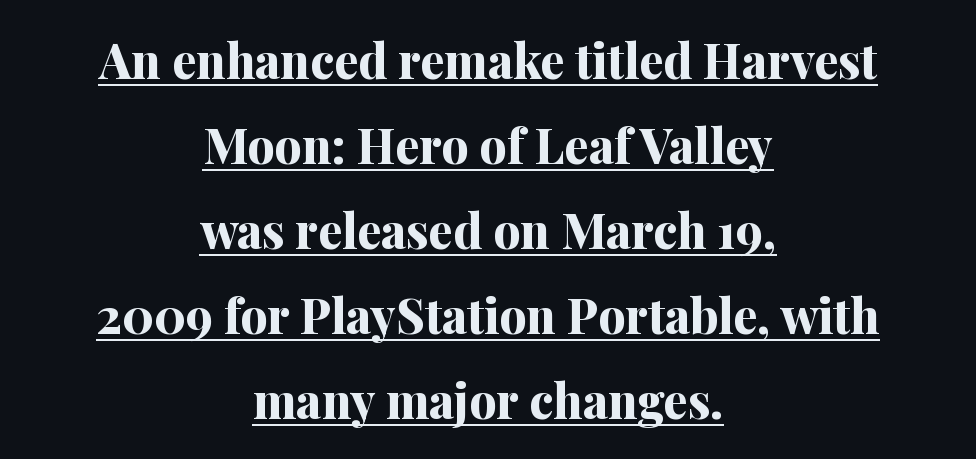
{"serif": "yes", "italic": "no", "bold": "yes", "weight": "bold", "width": "normal", "stroke_contrast": "medium", "x_height": "medium", "monospaced": "no", "underline": "yes", "align": "center", "line_spacing_ratio": 1.77, "letter_spacing": "normal", "letter_spacing_em": 0.0, "glyph_px": 48}
